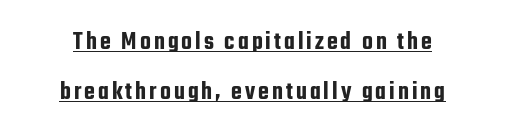
The image shows 25 px text type, upright; set centered, loose line spacing (2.02x), underlined.
